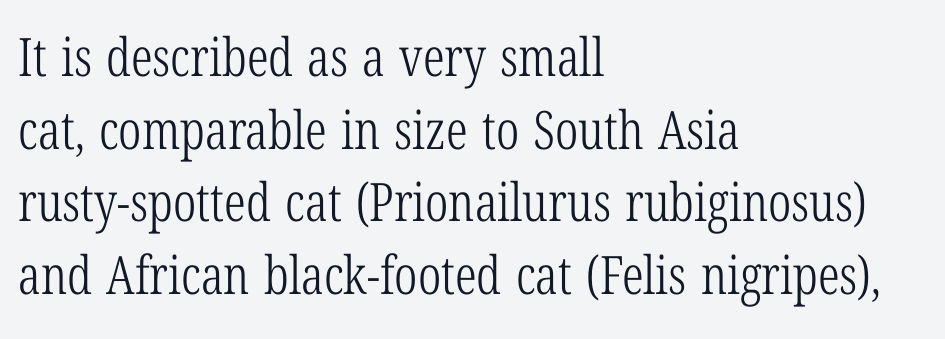
The face used here is proportionally spaced, like ordinary book or web type. This sample keeps an unexceptional amount of space between lines. On a weight scale, this lands at 450 or below. The glyphs are unaccompanied by any horizontal stroke below them.
